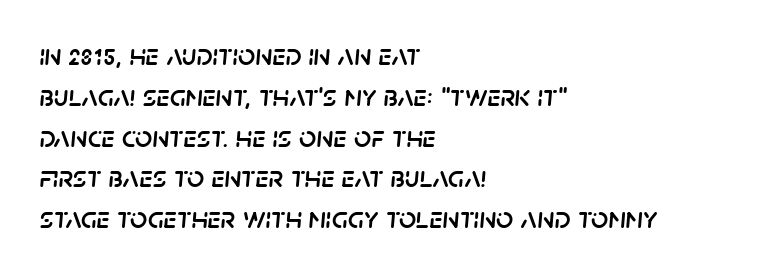
The image shows 30 px text type, italic (leaning right); set left-aligned, normal line spacing (1.36x), normal letter spacing, not underlined; low stroke contrast and a large x-height.
